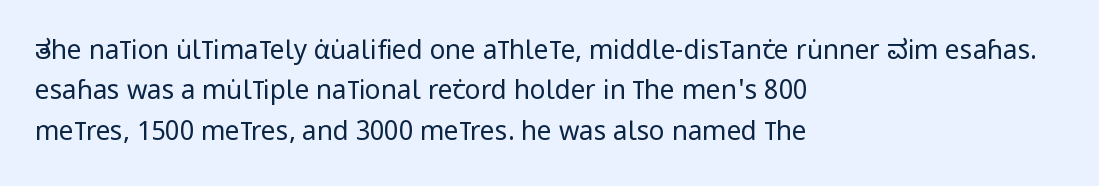
{"italic": "no", "bold": "no", "underline": "no", "align": "left", "line_spacing": "normal", "line_spacing_ratio": 1.55, "letter_spacing": "normal", "letter_spacing_em": 0.0, "glyph_px": 26}
